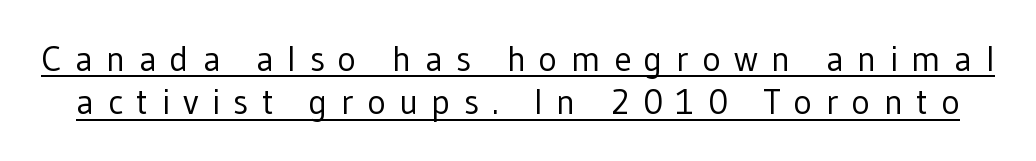
The strokes are not fattened; the text isn't bold. Decoration check: the copy is underlined. Serifs: no, the terminals of the letterforms are clean. Characters follow at a spacing far wider than the type designer built in. Do the characters align in a grid? No, the font is proportional.
